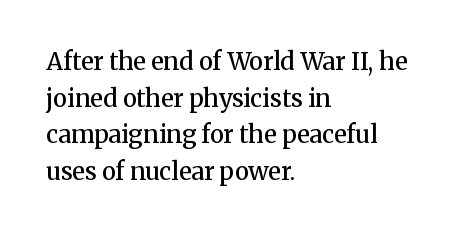
If you drew a line through each stem, it would be perfectly vertical. Each line starts at the same left margin while the right side varies. The string is rendered with underlining switched off. In terms of weight, the rendering is demibold, just under bold.
